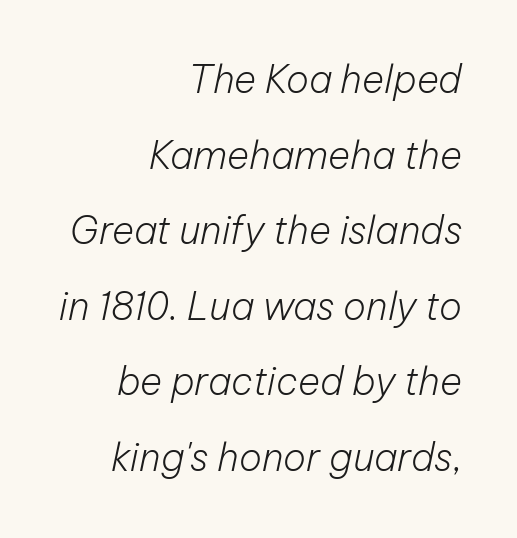
The image shows 38 px light type, italic (leaning right); set right-aligned, loose line spacing (1.99x), normal letter spacing, not underlined; low stroke contrast and a medium x-height.
